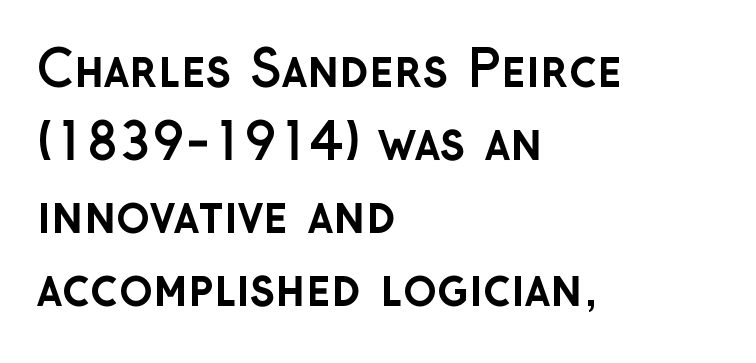
One glance says typical: line gaps are just what's usual. The lettering holds an erect, upright posture throughout. A typesetter would call this zero additional tracking. Each glyph is drawn with heavy, bold strokes.
